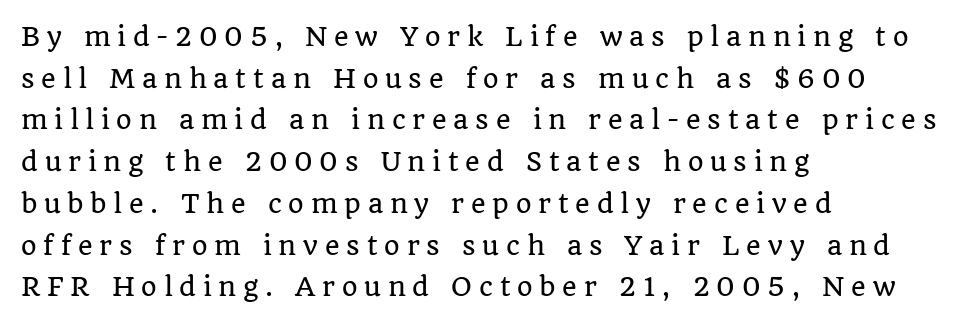
Is there any slant? The stems are plumb. Only glyphs here, with clear space below each row. The paragraph has a hard left edge and a soft right edge. Students, note that the glyphs here are deliberately spaced far apart. This sample keeps an unexceptional amount of space between lines.
